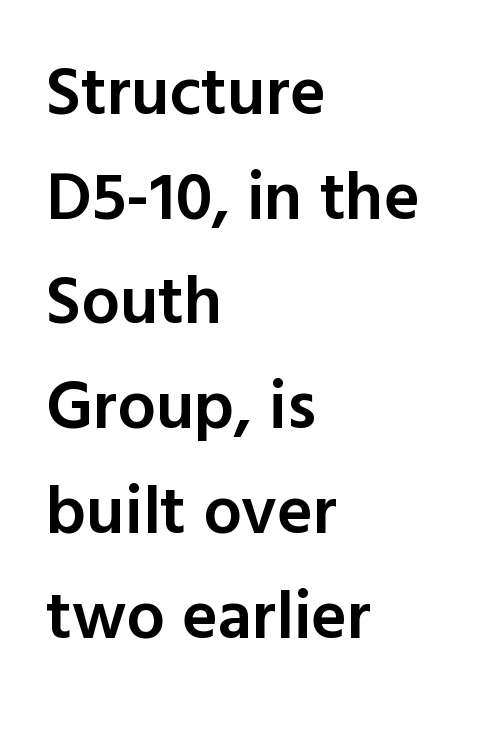
Q: Is the text bold? A: Semi-bold.
Q: Is the text italic (slanted)? A: No, it is upright.
Q: Is the typeface a serif or a sans-serif typeface? A: Sans-serif.
Q: Is the text underlined? A: No.
Q: How is the paragraph aligned? A: Left-aligned.
Q: Is the spacing between letters normal or unusually wide? A: Normal.
Q: Is the spacing between lines tight, normal or loose? A: Normal.
Q: Width (condensed, normal, or wide)? A: Normal.
Q: x-height? A: Medium.
Q: Monospaced? A: No.
